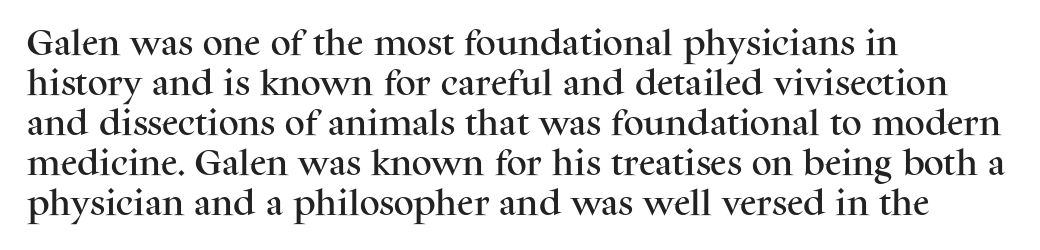
Leftover space on each line is placed entirely after the last word. The strip under each line holds only bare page. Regarding serifs, this sample has them. The leading is moderate, giving the passage an even texture. Posture: vertical. The type is set solid horizontally, with unmodified tracking.
